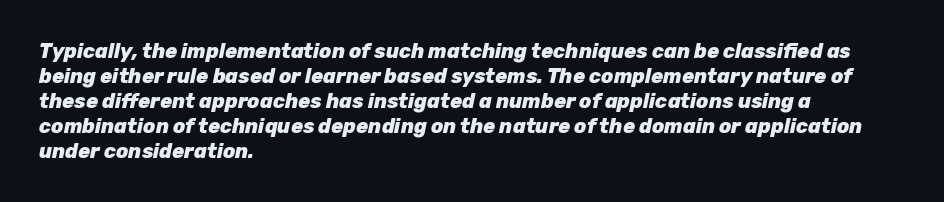
Q: Is the text bold? A: Yes.
Q: Is the text italic (slanted)? A: Yes, it leans right by about 12 degrees.
Q: Is the text underlined? A: No.
Q: How is the paragraph aligned? A: Left-aligned.
Q: Is the spacing between letters normal or unusually wide? A: Normal.
Q: Is the spacing between lines tight, normal or loose? A: Normal.
